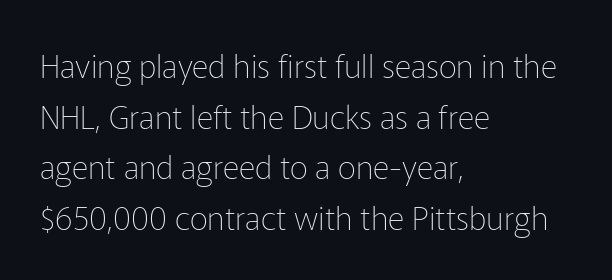
Think of a printed novel: that variable character pitch is what you see here. Leftover space on each line is placed entirely after the last word. On a weight scale, this lands at 450 or below. The space beneath each line is pristine and unruled.
